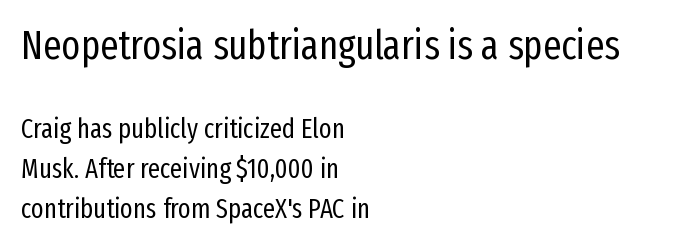
Q: Is the text bold? A: No.
Q: Is the text italic (slanted)? A: No, it is upright.
Q: Is the typeface a serif or a sans-serif typeface? A: Sans-serif.
Q: Is the text underlined? A: No.
Q: How is the paragraph aligned? A: Left-aligned.
Q: Is the spacing between letters normal or unusually wide? A: Normal.
Q: Is the spacing between lines tight, normal or loose? A: Normal.
Q: Which block of text is set in a larger size, the first (top) or the second (bottom)? A: The first (top) one.
Q: Width (condensed, normal, or wide)? A: Condensed.
Q: Stroke contrast? A: Low.
Q: x-height? A: Medium.
Q: Monospaced? A: No.
